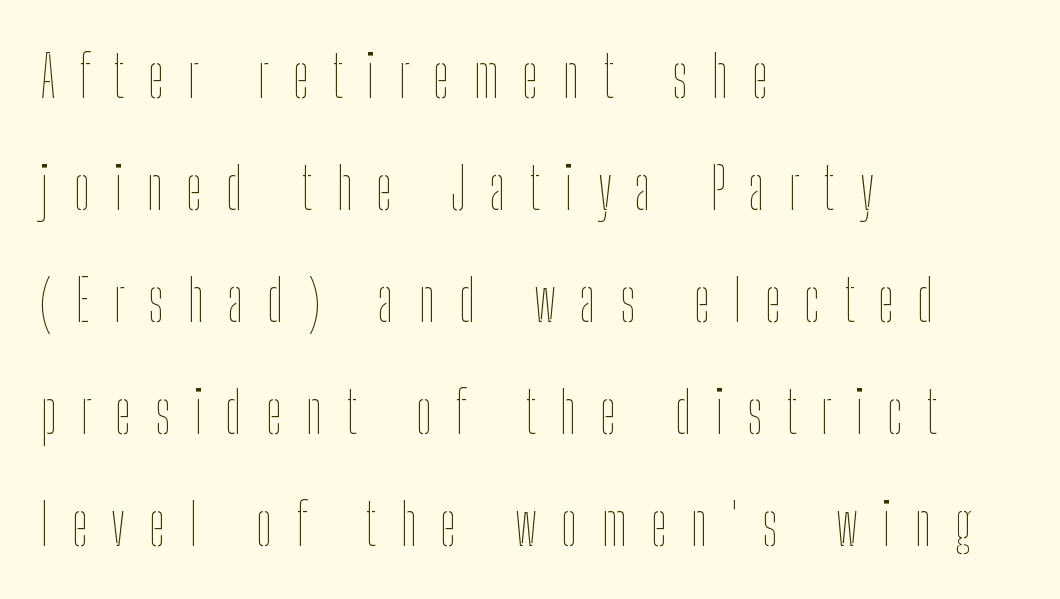
Q: Is the text bold? A: No.
Q: Is the text italic (slanted)? A: No, it is upright.
Q: Is the text underlined? A: No.
Q: How is the paragraph aligned? A: Left-aligned.
Q: Is the spacing between letters normal or unusually wide? A: Unusually wide.
Q: Is the spacing between lines tight, normal or loose? A: Loose.
Q: Width (condensed, normal, or wide)? A: Condensed.
Q: Stroke contrast? A: Low.
Q: x-height? A: Medium.
Q: Monospaced? A: No.
